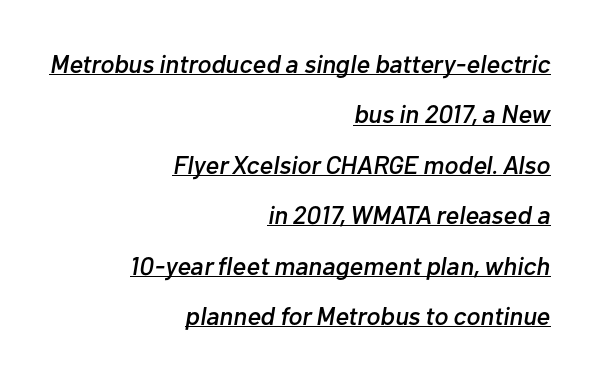
Emphasis is given by a line drawn under the lettering. Summary of vertical rhythm: relaxed, with wide interline spacing. Slanted lettering throughout. One-word summary of the alignment: right. A typesetter would call this zero additional tracking.
